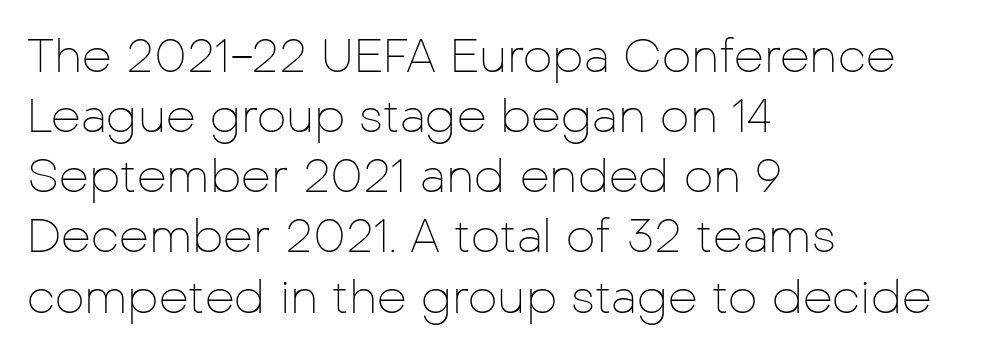
The image shows 47 px thin sans-serif type, upright; set left-aligned, normal line spacing (1.28x), normal letter spacing, not underlined; low stroke contrast and a medium x-height.
